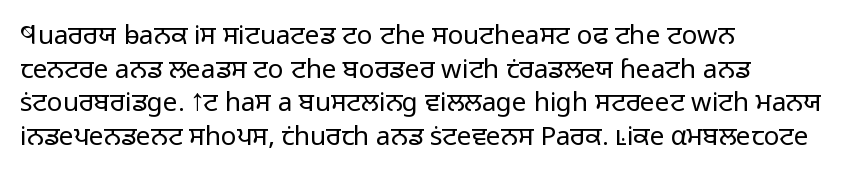
Interline gaps are of average width in this sample. In terms of posture, this sample is upright. Teacher's note: observe the even left margin — that is flush-left alignment. The cut favours lightness, reaching ordinary text weight at its darkest.
